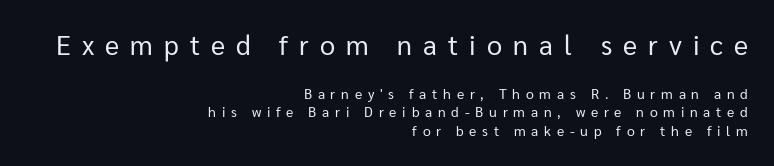
The strip under each line holds only bare page. Compared with typical paragraphs, the rows here are spaced about the same. This reads as an unemphasized weight, regular at the heaviest. This is roman type, the default non-slanted kind.
